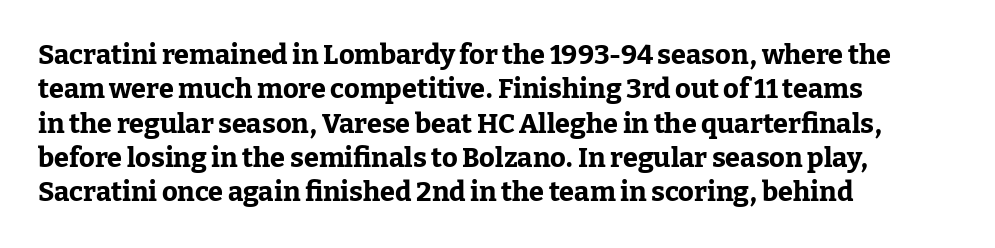
A typesetter would mark this as roman, not italic. Does the copy run flush right? No — it runs flush left. These words are printed bold, with thick strokes throughout. Successive baselines arrive at the customary interval. Caption: standard tracking, unaltered.
